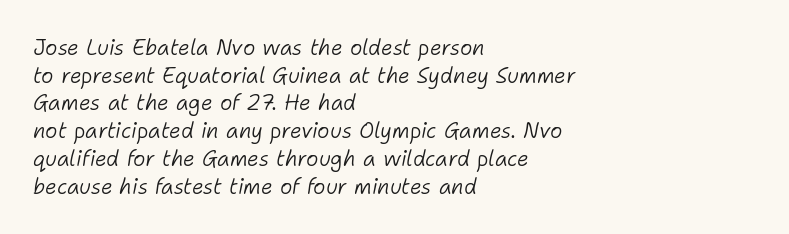
In CSS terms this would be text-align: left. Students, note that the glyphs here touch the page at normal intervals. The lettering tilts uniformly, giving the passage an italic look. Quick note: underline off. No chunkiness to these letters — they're not bold.
